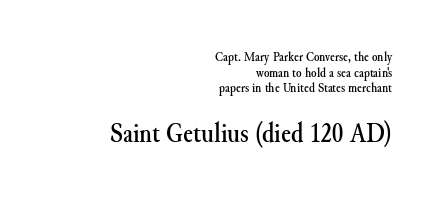
The image shows 29 px serif type, upright; set right-aligned, tight line spacing (1.12x), normal letter spacing, not underlined; the second (bottom) block is 2.07x larger; medium stroke contrast and a small x-height.
